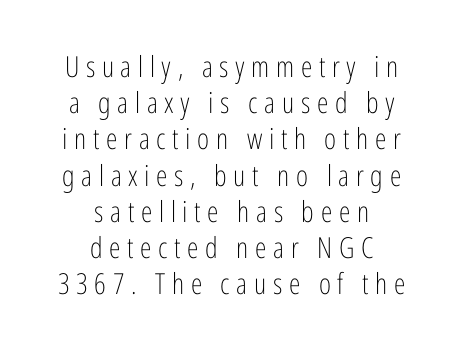
{"serif": "no", "italic": "no", "bold": "no", "weight": "light", "width": "condensed", "stroke_contrast": "low", "x_height": "medium", "monospaced": "no", "underline": "no", "align": "center", "line_spacing": "normal", "line_spacing_ratio": 1.25, "letter_spacing": "wide", "letter_spacing_em": 0.23, "glyph_px": 29}
